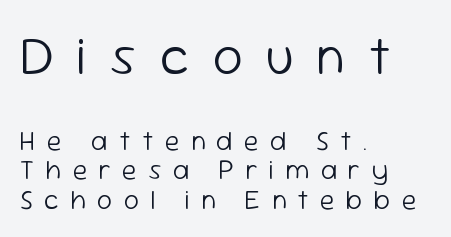
The image shows 54 px light sans-serif type, upright; set left-aligned, tight line spacing (1.1x), unusually wide letter spacing (+0.42 em), not underlined; the first (top) block is 2.0x larger; low stroke contrast and a medium x-height.
